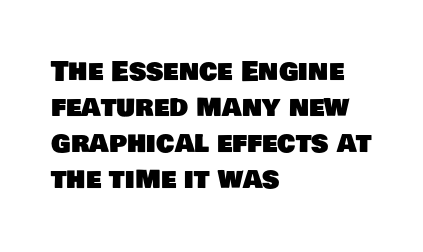
The image shows 27 px text type; set left-aligned, normal line spacing (1.33x), normal letter spacing, not underlined.
